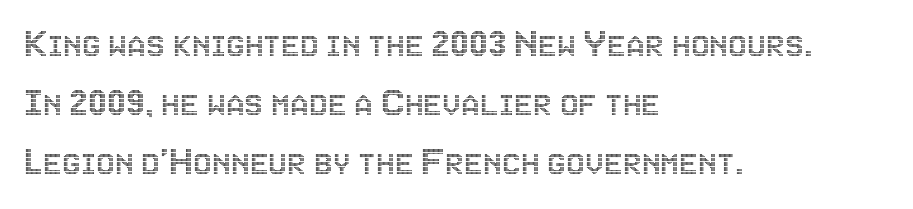
Think of a printed novel: that variable character pitch is what you see here. This rendering features lettering with no underline. The typesetter chose a ragged-right arrangement here. This is the regular roman posture of the typeface. A typesetter would call this zero additional tracking. This sample keeps an unexceptional amount of space between lines.
